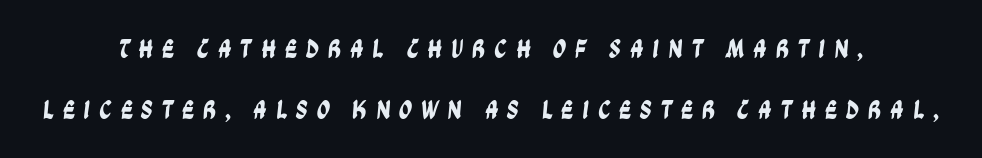
The letterforms stand isolated, each surrounded by extra space. If you folded the block vertically in half, each line would mirror itself in length. The zone under the glyphs is completely vacant. Whoever set this chose breathing room over compactness in the vertical rhythm.
